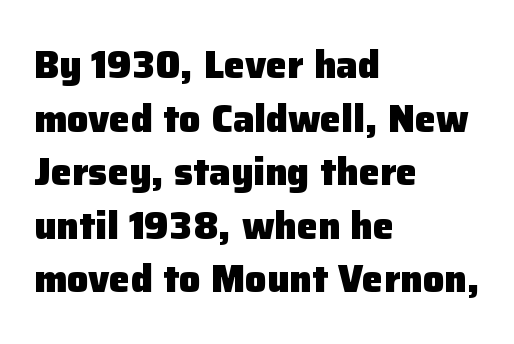
Are there feet on the stems? There aren't — it's a sans. What weight is shown? A full bold with thick strokes. Character widths vary here, with narrow letters taking less room than wide ones. Interline gaps are of average width in this sample. Is there any slant? The stems are plumb. Descender tails drop into unmarked territory.
